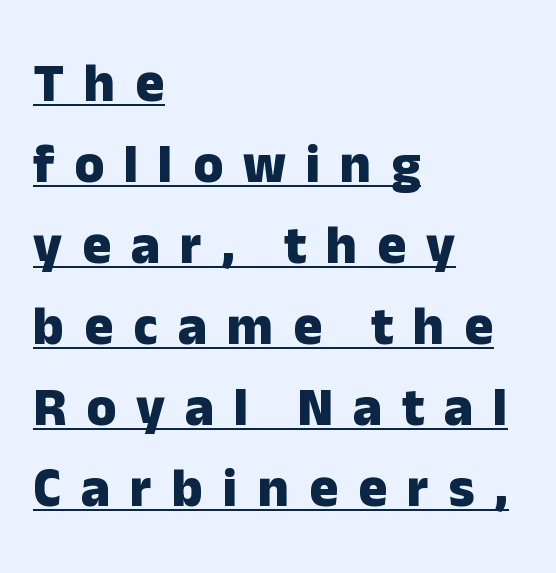
Which margin do the lines hug? The left one — the right edge is uneven. What kind of face is this? One without serifs — a sans. Character widths vary here, with narrow letters taking less room than wide ones. No italicization has been applied; the sample stays upright.
